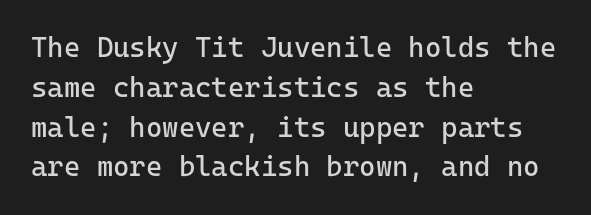
Q: Is the text bold? A: No.
Q: Is the text italic (slanted)? A: No, it is upright.
Q: Is the typeface a serif or a sans-serif typeface? A: Sans-serif.
Q: Is the text underlined? A: No.
Q: How is the paragraph aligned? A: Left-aligned.
Q: Is the spacing between letters normal or unusually wide? A: Normal.
Q: Is the spacing between lines tight, normal or loose? A: Normal.
Q: Width (condensed, normal, or wide)? A: Normal.
Q: Stroke contrast? A: Low.
Q: x-height? A: Medium.
